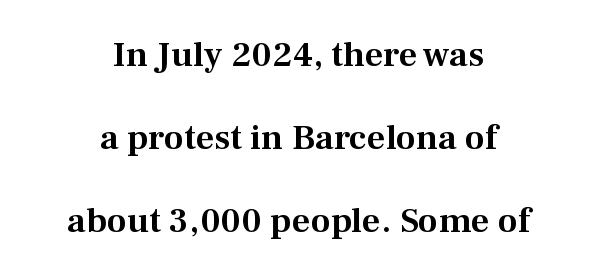
The image shows 36 px serif type, upright; set centered, loose line spacing (2.31x), normal letter spacing, not underlined; medium stroke contrast and a medium x-height.
